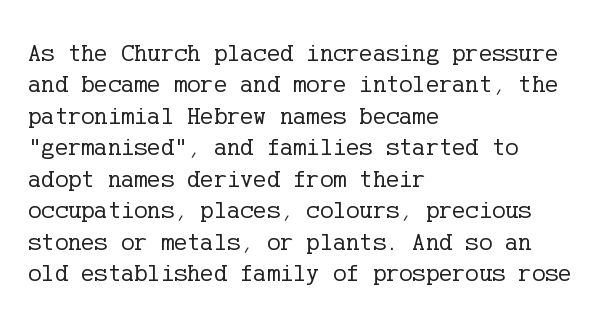
No letter is thick-stroked: the sample isn't bold. This is roman type, the default non-slanted kind. One glance says typical: line gaps are just what's usual. Plain, unruled lines of type. This sample is left-justified, so line endings fall wherever the words run out.
